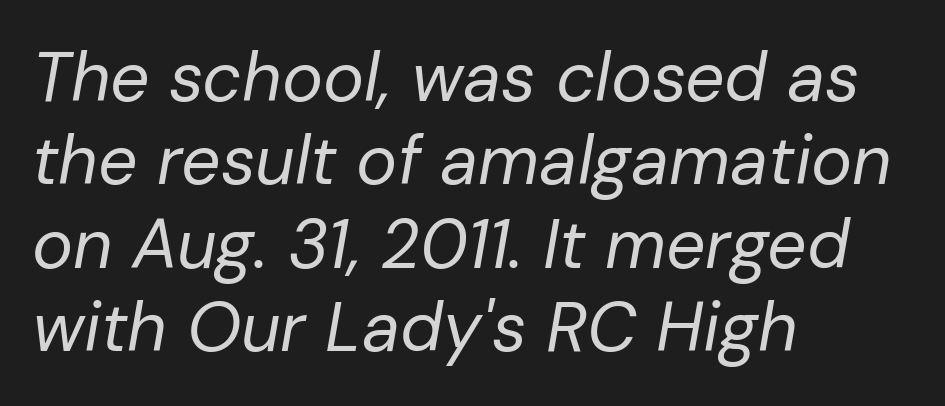
{"italic": "yes", "lean": "right", "slant_degrees": 10, "bold": "no", "weight": "regular", "width": "normal", "stroke_contrast": "low", "x_height": "medium", "monospaced": "no", "underline": "no", "align": "left", "line_spacing_ratio": 1.21, "letter_spacing": "normal", "letter_spacing_em": 0.0, "glyph_px": 69}
